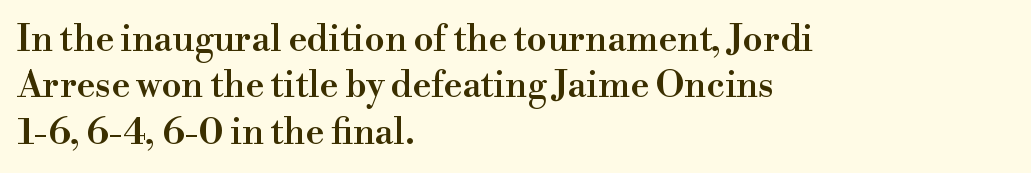
In terms of weight, the rendering is demibold, just under bold. Tracking here is standard; glyphs follow each other at the usual distance. Here the designer chose a conventional face with non-uniform glyph widths. The rows are spaced the way most documents space them. Line starts are locked; line ends wander.
